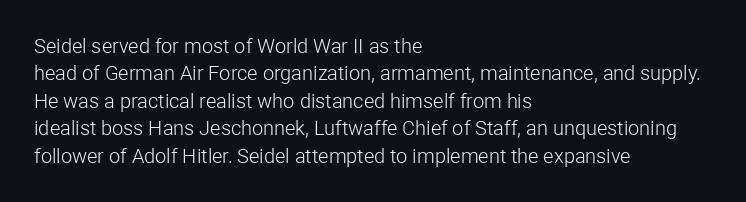
The image shows 20 px text type, upright; set left-aligned, normal line spacing (1.37x), normal letter spacing, not underlined.
